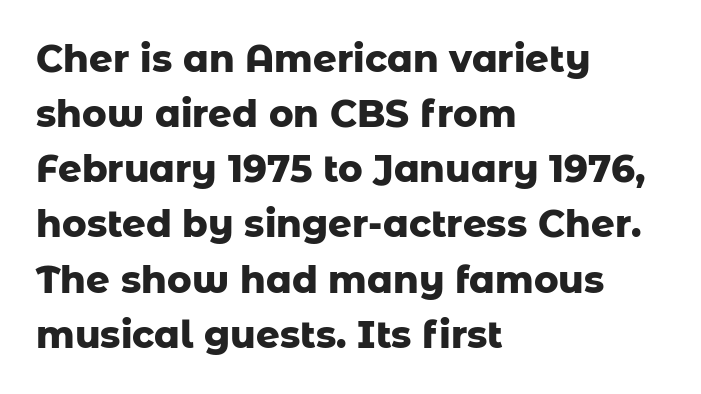
Q: Is the text bold? A: Yes.
Q: Is the text italic (slanted)? A: No, it is upright.
Q: Is the typeface a serif or a sans-serif typeface? A: Sans-serif.
Q: Is the text underlined? A: No.
Q: How is the paragraph aligned? A: Left-aligned.
Q: Is the spacing between letters normal or unusually wide? A: Normal.
Q: Is the spacing between lines tight, normal or loose? A: Normal.
Q: Width (condensed, normal, or wide)? A: Normal.
Q: Stroke contrast? A: Low.
Q: x-height? A: Medium.
Q: Monospaced? A: No.
